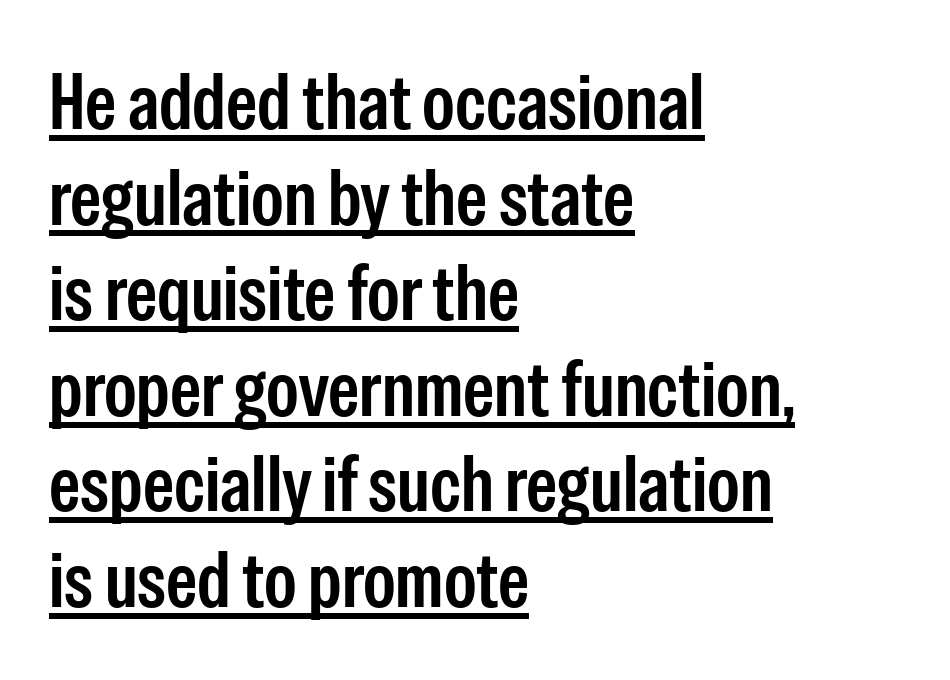
The image shows 79 px condensed sans-serif type, upright; set left-aligned, line spacing 1.21x, normal letter spacing, underlined; low stroke contrast and a medium x-height.
